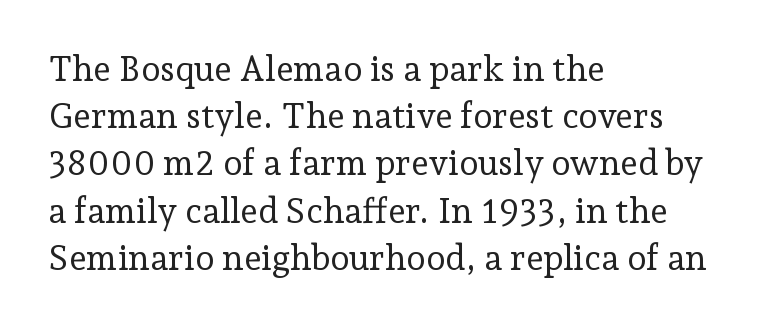
{"serif": "yes", "italic": "no", "bold": "no", "weight": "regular", "width": "normal", "stroke_contrast": "low", "x_height": "medium", "monospaced": "no", "underline": "no", "align": "left", "line_spacing": "normal", "line_spacing_ratio": 1.35, "letter_spacing": "normal", "letter_spacing_em": 0.0, "glyph_px": 35}
